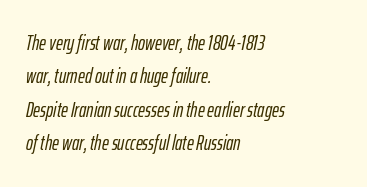
Bare-footed words on every line. The letters are slanted; this is an italic face. The space between consecutive lines is moderate. Tracking here is standard; glyphs follow each other at the usual distance. The lines in this sample share a left origin and differ only in where they stop.
